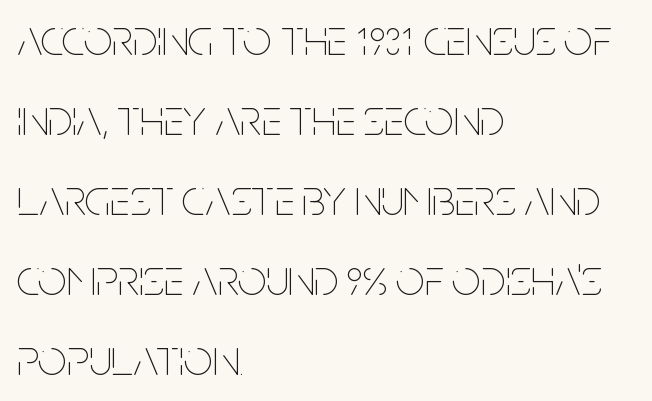
This sample uses plain, unmodified letter spacing. Stem width sits at or under what a default text font uses. Reading down the column, the eye jumps a familiar distance to each next line. A typesetter would call this proportional, since set widths differ per character. It's the straight-up-and-down kind of type. Underlining? Definitely not there.
